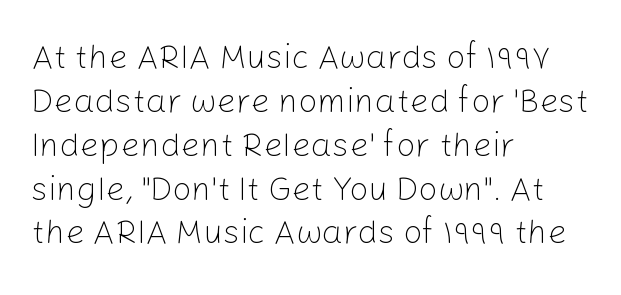
Q: Is the text bold? A: No.
Q: Is the text italic (slanted)? A: No, it is upright.
Q: Is the typeface a serif or a sans-serif typeface? A: Sans-serif.
Q: Is the text underlined? A: No.
Q: How is the paragraph aligned? A: Left-aligned.
Q: Is the spacing between letters normal or unusually wide? A: Normal.
Q: Is the spacing between lines tight, normal or loose? A: Normal.
Q: Width (condensed, normal, or wide)? A: Normal.
Q: Stroke contrast? A: Low.
Q: x-height? A: Medium.
Q: Monospaced? A: No.
